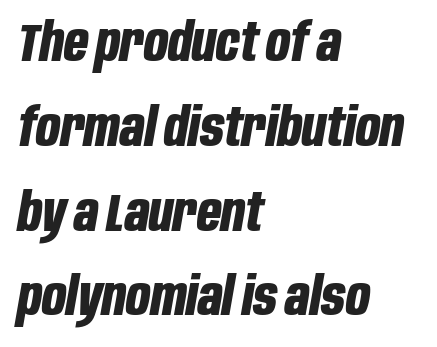
Notice how the passage keeps a crisp vertical edge on the left only. Is this a fixed-width face? No — the glyphs have proportional, varying widths. The glyphs are unaccompanied by any horizontal stroke below them. Leading matches the norm, producing a regular column. The typography opts for an oblique posture over an upright one.
